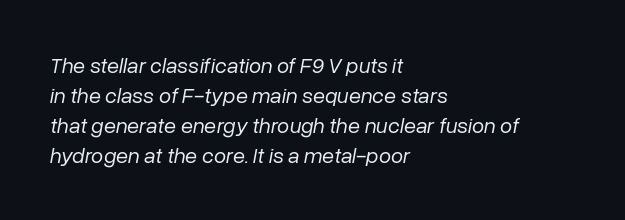
Q: Is the text bold? A: No.
Q: Is the text italic (slanted)? A: Yes, it leans right by about 10 degrees.
Q: Is the text underlined? A: No.
Q: How is the paragraph aligned? A: Left-aligned.
Q: Is the spacing between letters normal or unusually wide? A: Normal.
Q: Is the spacing between lines tight, normal or loose? A: Normal.
